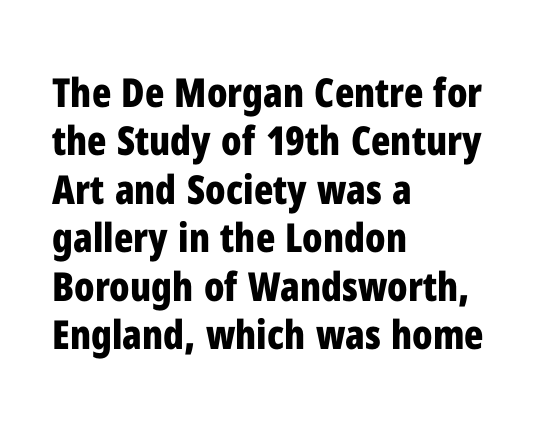
The image shows 40 px bold, condensed sans-serif type, upright; set left-aligned, line spacing 1.21x, normal letter spacing, not underlined; low stroke contrast and a medium x-height.
